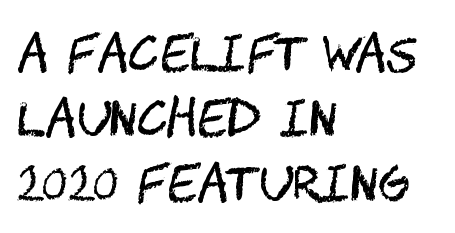
The image shows 48 px regular-weight, condensed sans-serif type, upright; set left-aligned, normal line spacing (1.35x), normal letter spacing, not underlined; medium stroke contrast and a large x-height.
